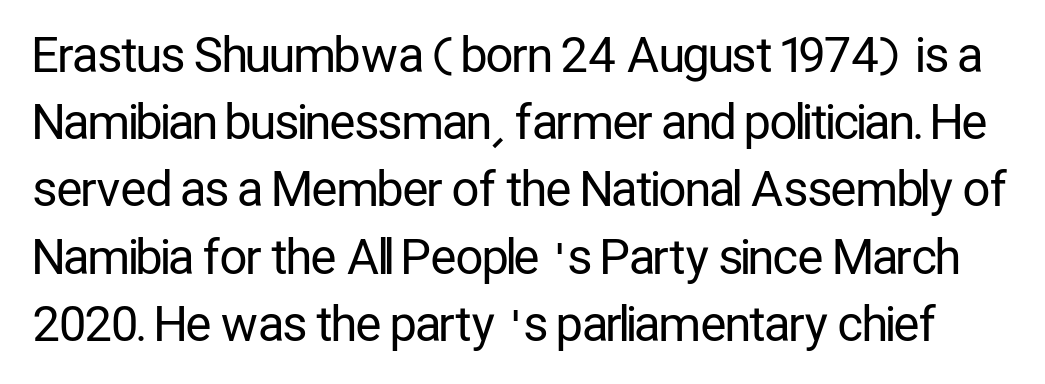
Q: Is the text bold? A: No.
Q: Is the text italic (slanted)? A: No, it is upright.
Q: Is the typeface a serif or a sans-serif typeface? A: Sans-serif.
Q: Is the text underlined? A: No.
Q: Is the spacing between letters normal or unusually wide? A: Normal.
Q: Is the spacing between lines tight, normal or loose? A: Normal.
Q: Width (condensed, normal, or wide)? A: Condensed.
Q: Stroke contrast? A: Low.
Q: x-height? A: Medium.
Q: Monospaced? A: No.
